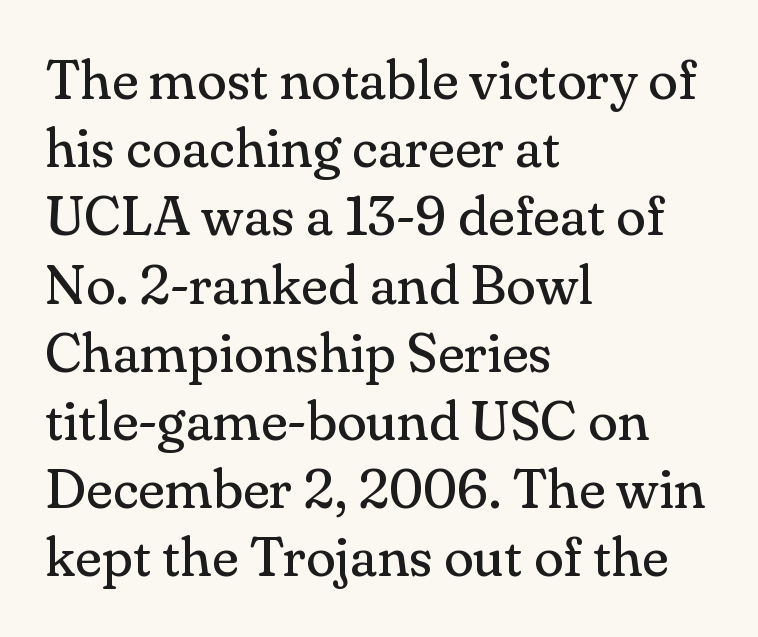
{"serif": "yes", "italic": "no", "bold": "no", "weight": "regular", "width": "normal", "stroke_contrast": "medium", "x_height": "small", "monospaced": "no", "underline": "no", "align": "left", "line_spacing_ratio": 1.24, "letter_spacing": "normal", "letter_spacing_em": 0.0, "glyph_px": 55}
